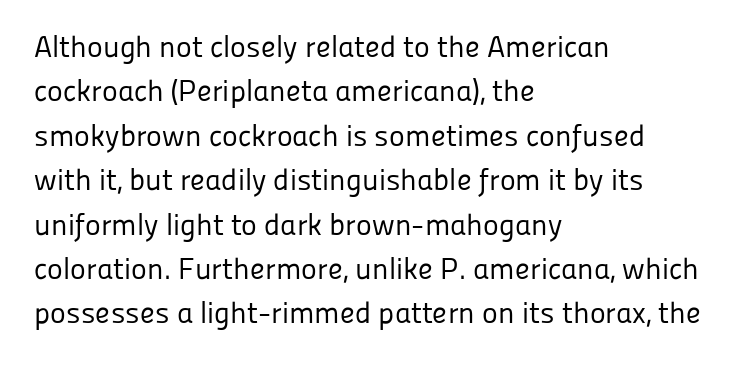
{"serif": "no", "italic": "no", "bold": "no", "weight": "regular", "width": "normal", "stroke_contrast": "low", "x_height": "medium", "monospaced": "no", "underline": "no", "align": "left", "line_spacing": "normal", "line_spacing_ratio": 1.48, "letter_spacing": "normal", "letter_spacing_em": 0.0, "glyph_px": 30}
